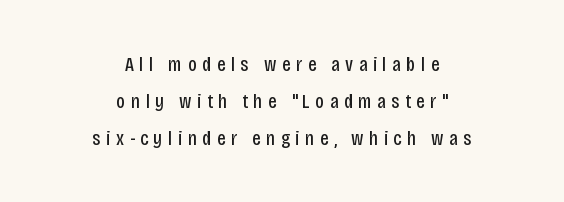
Q: Is the text bold? A: No.
Q: Is the text italic (slanted)? A: No, it is upright.
Q: Is the text underlined? A: No.
Q: How is the paragraph aligned? A: Centered.
Q: Is the spacing between letters normal or unusually wide? A: Unusually wide.
